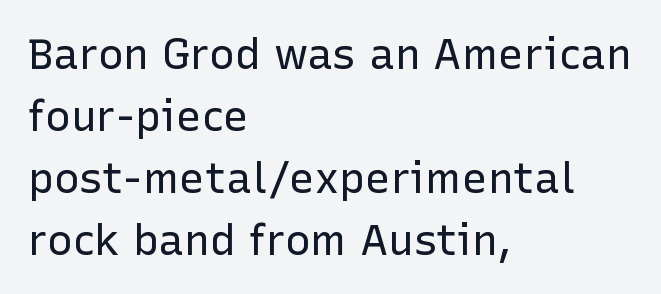
The image shows 43 px regular-weight sans-serif type, upright; set left-aligned, normal line spacing (1.44x), normal letter spacing, not underlined; low stroke contrast and a medium x-height.
